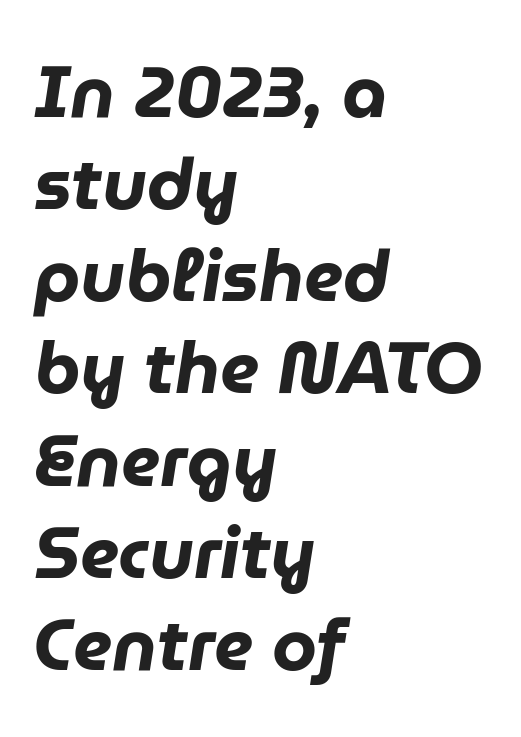
In CSS terms this would be text-align: left. Strokes here are thick enough to call this a true bold. The horizontal fit of the characters is conventional and even. A normal amount of white space separates one row of letters from the next.
